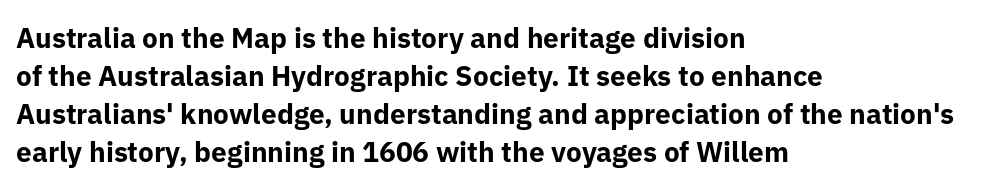
The image shows 28 px bold sans-serif type, upright; set left-aligned, normal line spacing (1.36x), normal letter spacing, not underlined; low stroke contrast and a medium x-height.
